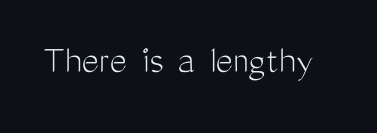
{"serif": "no", "italic": "no", "bold": "no", "weight": "light", "width": "condensed", "stroke_contrast": "medium", "x_height": "medium", "monospaced": "no", "underline": "no", "letter_spacing": "normal", "letter_spacing_em": 0.0, "glyph_px": 41}
